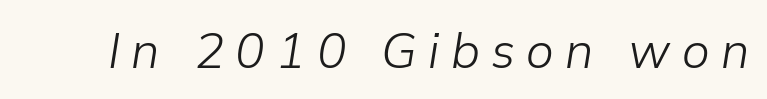
{"italic": "yes", "lean": "right", "slant_degrees": 9, "bold": "no", "weight": "light", "width": "normal", "stroke_contrast": "low", "x_height": "medium", "monospaced": "no", "underline": "no", "letter_spacing": "wide", "letter_spacing_em": 0.23, "glyph_px": 49}
